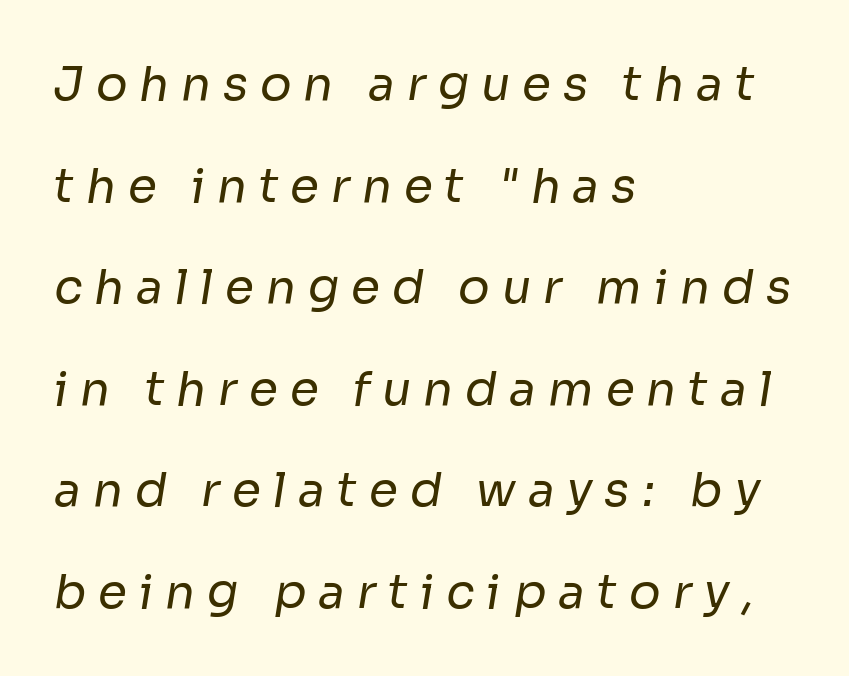
Q: Is the text bold? A: No.
Q: Is the typeface a serif or a sans-serif typeface? A: Sans-serif.
Q: Is the text underlined? A: No.
Q: How is the paragraph aligned? A: Left-aligned.
Q: Is the spacing between letters normal or unusually wide? A: Unusually wide.
Q: Is the spacing between lines tight, normal or loose? A: Loose.
Q: Width (condensed, normal, or wide)? A: Normal.
Q: Stroke contrast? A: Low.
Q: x-height? A: Medium.
Q: Monospaced? A: No.
